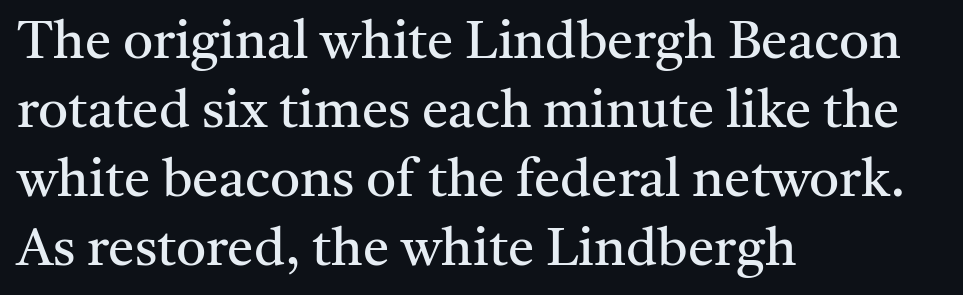
The image shows 53 px regular-weight serif type, upright; set left-aligned, normal line spacing (1.3x), normal letter spacing, not underlined; medium stroke contrast and a medium x-height.
